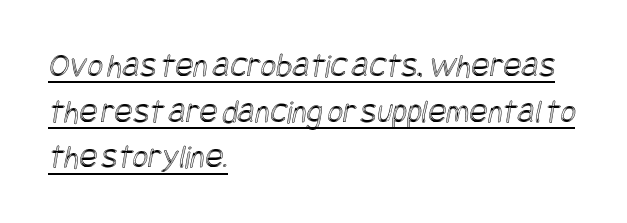
Q: Is the text underlined? A: Yes.
Q: How is the paragraph aligned? A: Left-aligned.
Q: Is the spacing between letters normal or unusually wide? A: Normal.
Q: Is the spacing between lines tight, normal or loose? A: Normal.
Q: Width (condensed, normal, or wide)? A: Condensed.
Q: x-height? A: Large.
